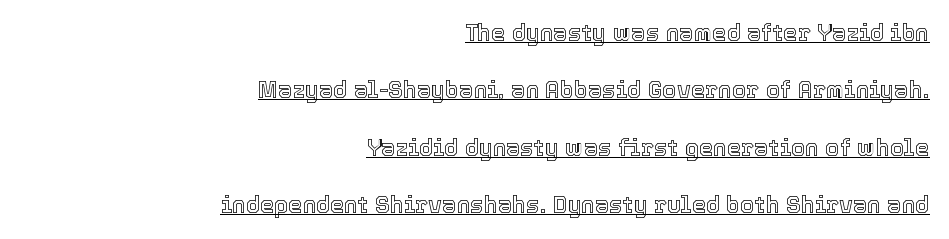
{"italic": "no", "underline": "yes", "align": "right", "line_spacing": "loose", "line_spacing_ratio": 2.5, "letter_spacing": "normal", "letter_spacing_em": 0.0, "glyph_px": 23}
